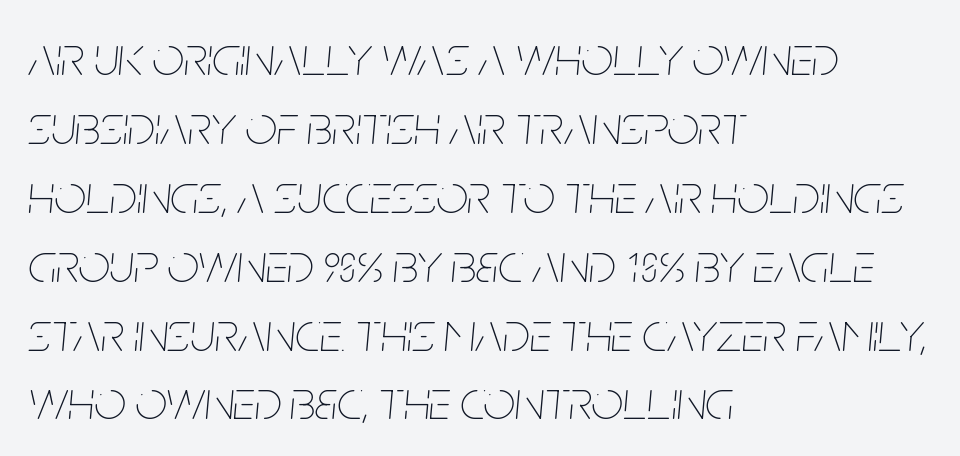
Q: Is the text bold? A: No.
Q: Is the text italic (slanted)? A: Yes, it leans right by about 5 degrees.
Q: Is the text underlined? A: No.
Q: How is the paragraph aligned? A: Left-aligned.
Q: Is the spacing between letters normal or unusually wide? A: Normal.
Q: Width (condensed, normal, or wide)? A: Condensed.
Q: Stroke contrast? A: Low.
Q: x-height? A: Large.
Q: Monospaced? A: No.
